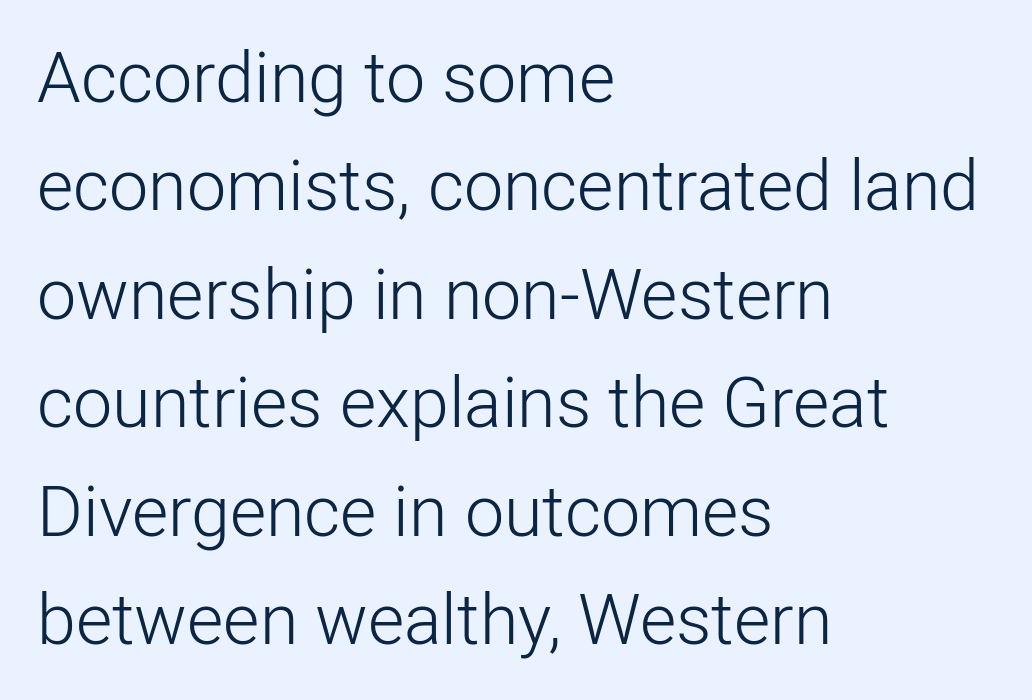
Q: Is the text bold? A: No.
Q: Is the text italic (slanted)? A: No, it is upright.
Q: Is the typeface a serif or a sans-serif typeface? A: Sans-serif.
Q: Is the text underlined? A: No.
Q: How is the paragraph aligned? A: Left-aligned.
Q: Is the spacing between letters normal or unusually wide? A: Normal.
Q: Is the spacing between lines tight, normal or loose? A: Normal.
Q: Width (condensed, normal, or wide)? A: Normal.
Q: Stroke contrast? A: Low.
Q: x-height? A: Medium.
Q: Monospaced? A: No.
